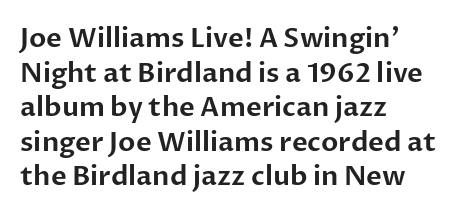
Q: Is the text italic (slanted)? A: No, it is upright.
Q: Is the text underlined? A: No.
Q: How is the paragraph aligned? A: Left-aligned.
Q: Is the spacing between letters normal or unusually wide? A: Normal.
Q: Is the spacing between lines tight, normal or loose? A: Normal.
